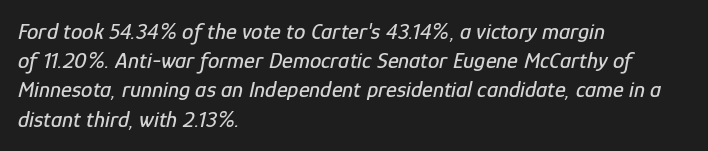
Q: Is the text italic (slanted)? A: Yes, it leans right by about 12 degrees.
Q: Is the text underlined? A: No.
Q: How is the paragraph aligned? A: Left-aligned.
Q: Is the spacing between letters normal or unusually wide? A: Normal.
Q: Is the spacing between lines tight, normal or loose? A: Normal.
